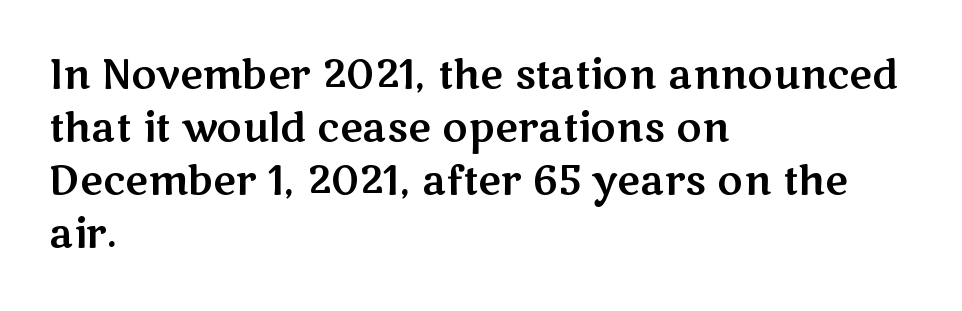
{"serif": "no", "italic": "no", "width": "wide", "stroke_contrast": "medium", "x_height": "medium", "monospaced": "no", "underline": "no", "align": "left", "line_spacing": "normal", "line_spacing_ratio": 1.36, "letter_spacing": "normal", "letter_spacing_em": 0.0, "glyph_px": 39}
